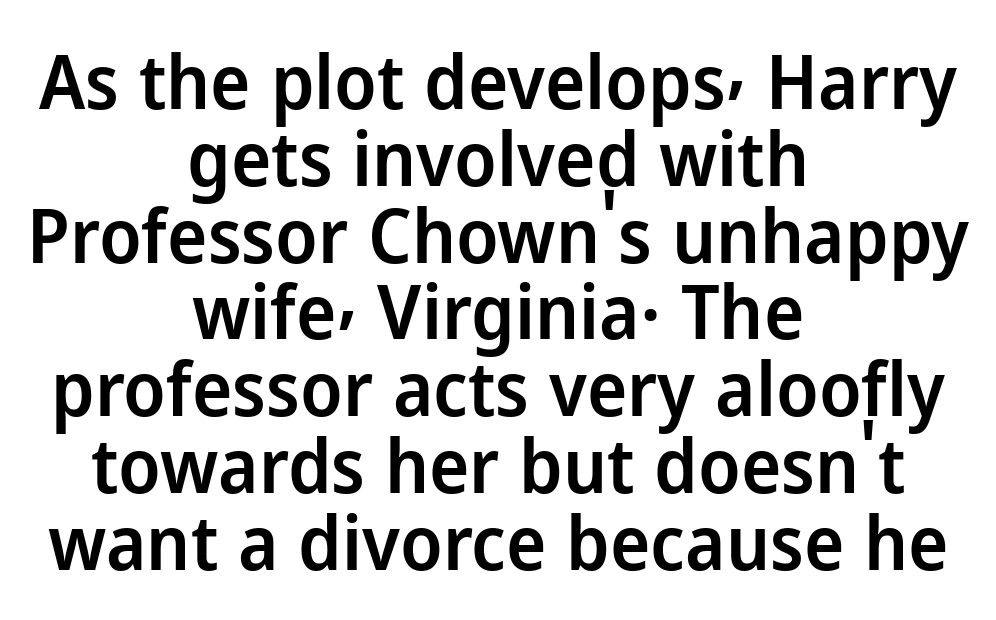
Beneath every word, the page is bare. The letters stand straight up with perfectly vertical stems. You can tell from the bare stems that sans-serif type was used. These lines huddle together more closely than default settings would place them.
